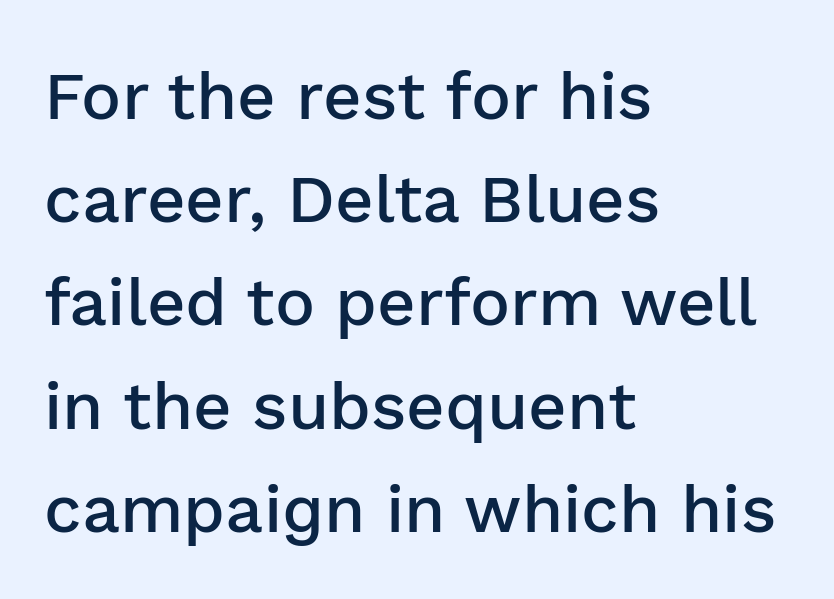
Q: Is the text bold? A: Semi-bold.
Q: Is the text italic (slanted)? A: No, it is upright.
Q: Is the typeface a serif or a sans-serif typeface? A: Sans-serif.
Q: Is the text underlined? A: No.
Q: How is the paragraph aligned? A: Left-aligned.
Q: Is the spacing between letters normal or unusually wide? A: Normal.
Q: Is the spacing between lines tight, normal or loose? A: Normal.
Q: Width (condensed, normal, or wide)? A: Normal.
Q: Stroke contrast? A: Low.
Q: x-height? A: Medium.
Q: Monospaced? A: No.
